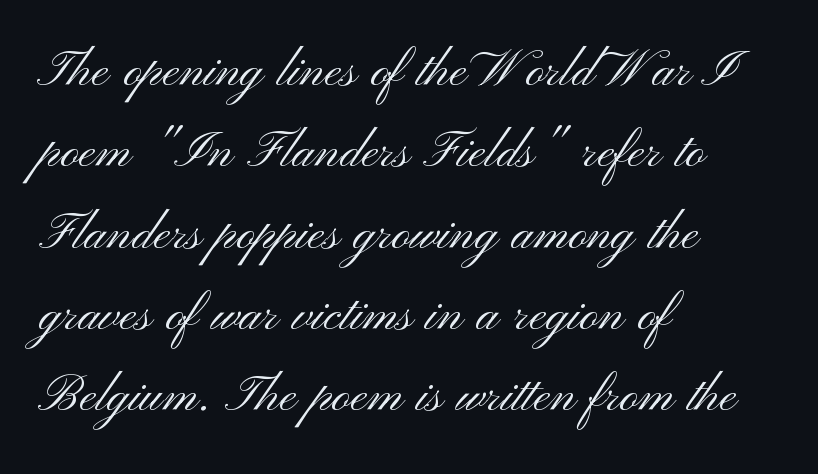
{"serif": "no", "bold": "no", "weight": "light", "width": "wide", "stroke_contrast": "medium", "x_height": "small", "monospaced": "no", "underline": "no", "align": "left", "line_spacing": "normal", "line_spacing_ratio": 1.29, "letter_spacing": "normal", "letter_spacing_em": 0.0, "glyph_px": 63}
